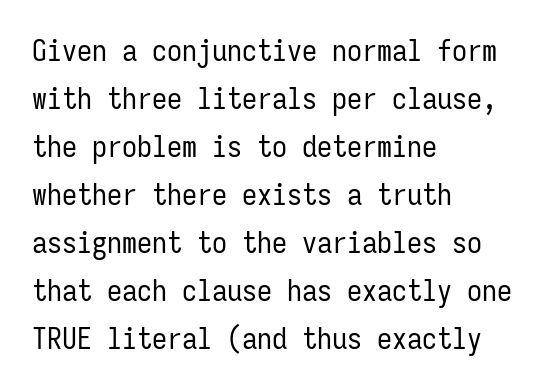
{"serif": "no", "italic": "no", "bold": "no", "weight": "regular", "width": "condensed", "stroke_contrast": "low", "x_height": "medium", "monospaced": "yes", "underline": "no", "align": "left", "line_spacing": "normal", "line_spacing_ratio": 1.6, "letter_spacing": "normal", "letter_spacing_em": 0.0, "glyph_px": 30}
